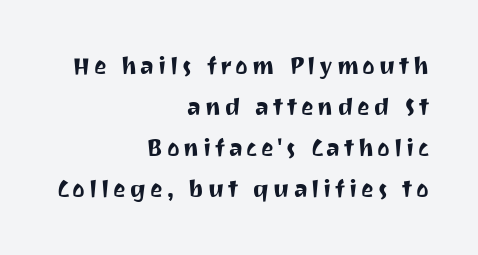
These lines are set flush right with a ragged left edge. This is the regular roman posture of the typeface. Anything drawn beneath the words? Only blank space.
